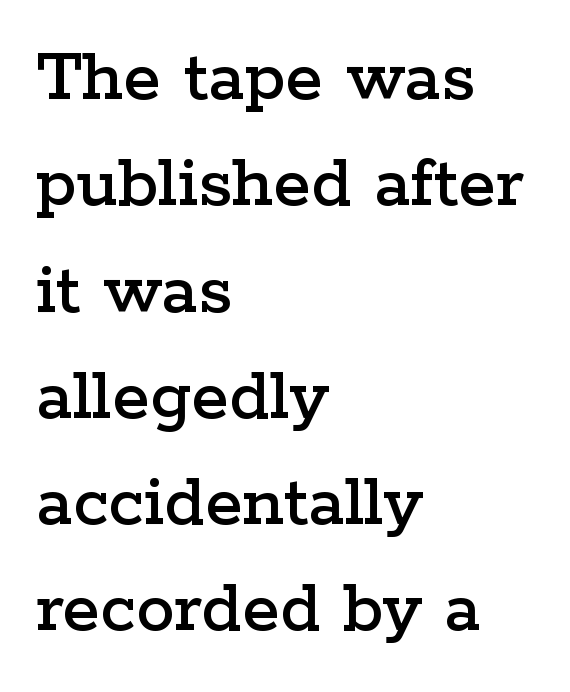
{"serif": "yes", "italic": "no", "width": "wide", "stroke_contrast": "low", "x_height": "medium", "monospaced": "no", "underline": "no", "align": "left", "line_spacing": "normal", "line_spacing_ratio": 1.38, "letter_spacing": "normal", "letter_spacing_em": 0.0, "glyph_px": 77}
